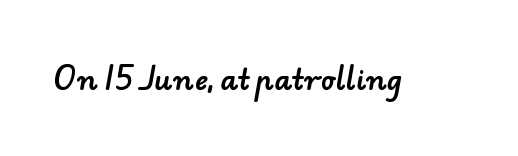
{"serif": "no", "width": "normal", "stroke_contrast": "low", "x_height": "small", "monospaced": "no", "underline": "no", "letter_spacing": "normal", "letter_spacing_em": 0.0, "glyph_px": 28}
